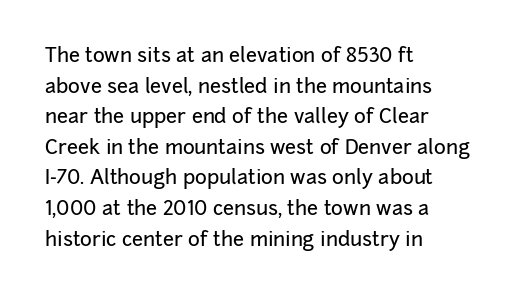
Posture: upright roman. Where is the straight margin? On the left. The passage shown stacks its lines at a standard gap. The passage shown is not underscored anywhere. The tracking reads as untouched default to a designer's eye.
